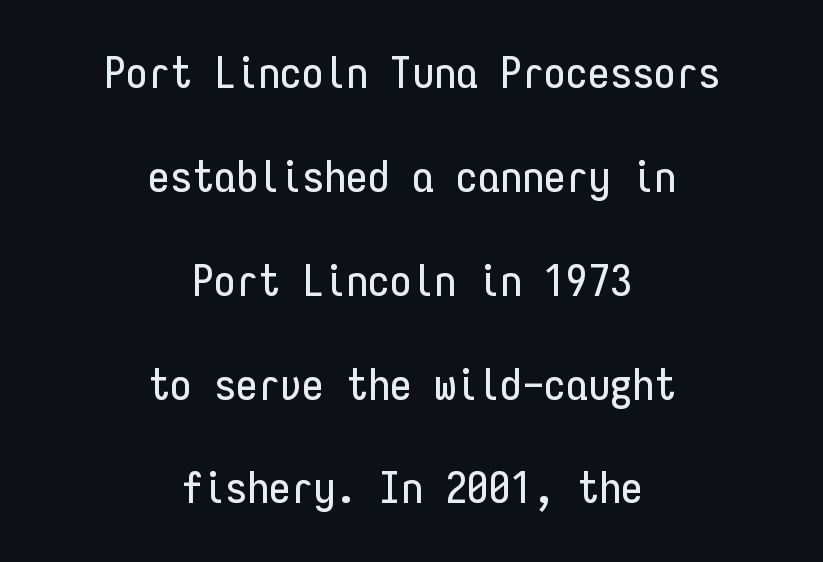
Tall strokes in this sample are plumb rather than angled. Teacher's note: observe the equal gaps on both sides — that is centered alignment. Type style note: lacks serifs. Unmarked baselines from the first word to the last. Whoever set this chose breathing room over compactness in the vertical rhythm. The passage shown is typed in a monospace face where columns stay perfectly aligned.
